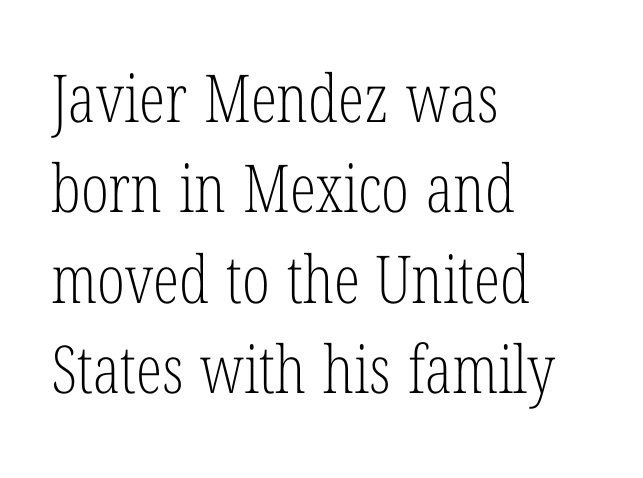
Q: Is the text bold? A: No.
Q: Is the text italic (slanted)? A: No, it is upright.
Q: Is the typeface a serif or a sans-serif typeface? A: Serif.
Q: Is the text underlined? A: No.
Q: How is the paragraph aligned? A: Left-aligned.
Q: Is the spacing between letters normal or unusually wide? A: Normal.
Q: Is the spacing between lines tight, normal or loose? A: Normal.
Q: Width (condensed, normal, or wide)? A: Condensed.
Q: Stroke contrast? A: Low.
Q: x-height? A: Medium.
Q: Monospaced? A: No.
